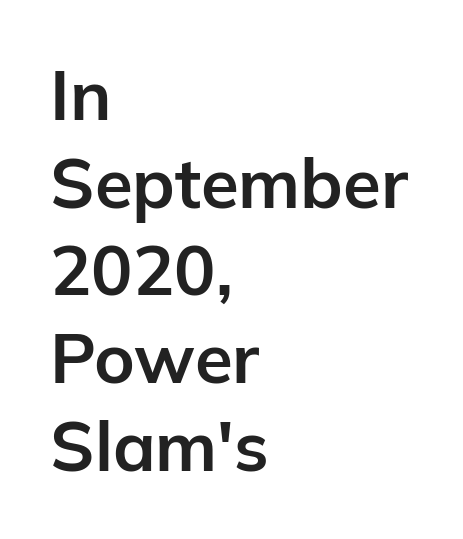
{"serif": "no", "italic": "no", "bold": "yes", "weight": "bold", "width": "normal", "stroke_contrast": "low", "x_height": "medium", "monospaced": "no", "underline": "no", "align": "left", "line_spacing": "normal", "line_spacing_ratio": 1.27, "letter_spacing": "normal", "letter_spacing_em": 0.0, "glyph_px": 69}
